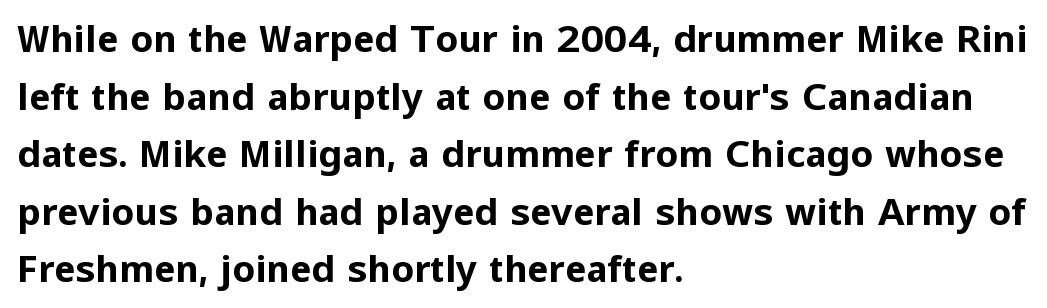
This sample keeps an unexceptional amount of space between lines. Each row of text sits above clean, open space. What kind of face is this? One without serifs — a sans. Italic: no, the glyphs are upright roman. Summary of weight: heavy, a full bold.
